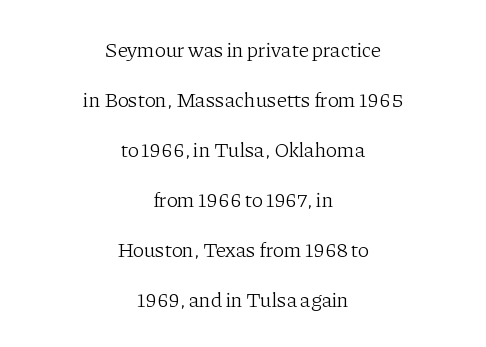
Q: Is the text bold? A: No.
Q: Is the text italic (slanted)? A: No, it is upright.
Q: Is the text underlined? A: No.
Q: How is the paragraph aligned? A: Centered.
Q: Is the spacing between letters normal or unusually wide? A: Normal.
Q: Is the spacing between lines tight, normal or loose? A: Loose.
